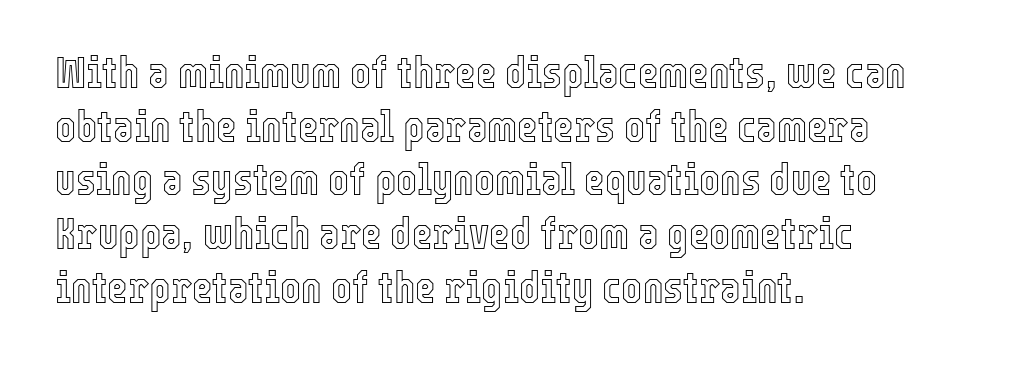
{"italic": "no", "width": "condensed", "x_height": "medium", "monospaced": "no", "underline": "no", "align": "left", "line_spacing_ratio": 1.22, "letter_spacing": "normal", "letter_spacing_em": 0.0, "glyph_px": 44}
